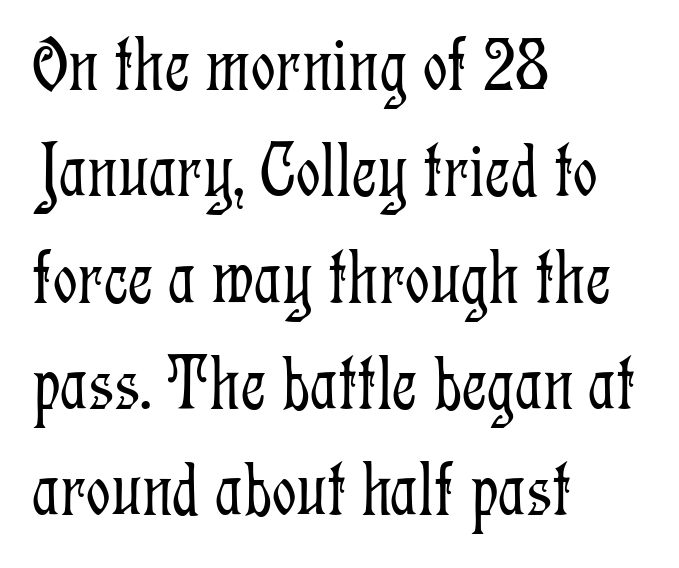
Q: Is the text bold? A: No.
Q: Is the text italic (slanted)? A: No, it is upright.
Q: Is the typeface a serif or a sans-serif typeface? A: Serif.
Q: Is the text underlined? A: No.
Q: How is the paragraph aligned? A: Left-aligned.
Q: Is the spacing between letters normal or unusually wide? A: Normal.
Q: Is the spacing between lines tight, normal or loose? A: Normal.
Q: Width (condensed, normal, or wide)? A: Condensed.
Q: Stroke contrast? A: Low.
Q: x-height? A: Medium.
Q: Monospaced? A: No.
